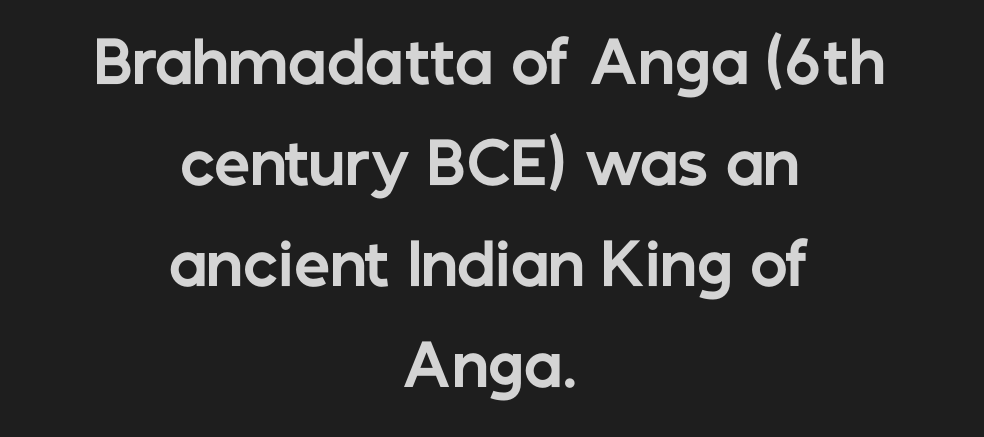
{"serif": "no", "italic": "no", "bold": "yes", "weight": "bold", "width": "normal", "stroke_contrast": "low", "x_height": "medium", "monospaced": "no", "underline": "no", "align": "center", "line_spacing_ratio": 1.77, "letter_spacing": "normal", "letter_spacing_em": 0.0, "glyph_px": 57}
